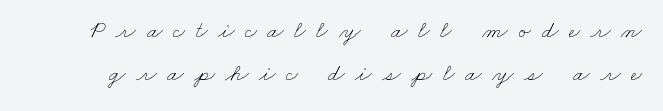
Q: Is the text bold? A: No.
Q: Is the text underlined? A: No.
Q: Is the spacing between letters normal or unusually wide? A: Unusually wide.
